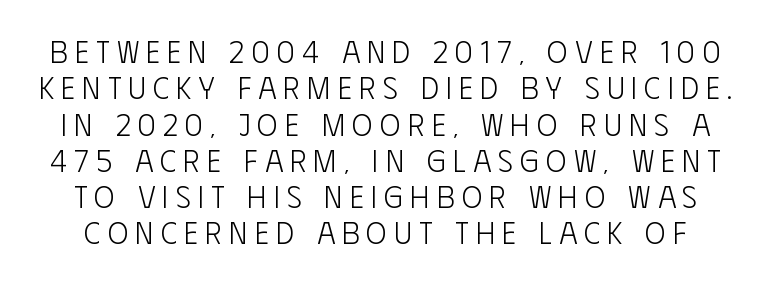
Q: Is the text bold? A: No.
Q: Is the text italic (slanted)? A: No, it is upright.
Q: Is the typeface a serif or a sans-serif typeface? A: Sans-serif.
Q: Is the text underlined? A: No.
Q: Is the spacing between letters normal or unusually wide? A: Unusually wide.
Q: Width (condensed, normal, or wide)? A: Condensed.
Q: Stroke contrast? A: Low.
Q: x-height? A: Large.
Q: Monospaced? A: No.
